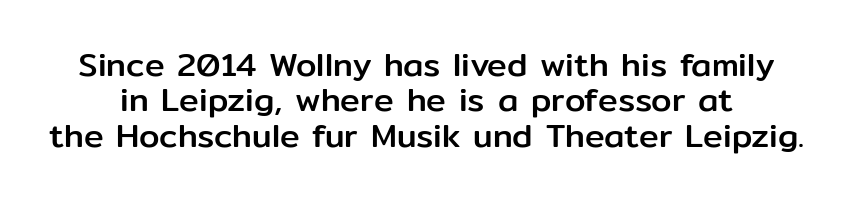
Lines of text with bare space underneath. Compared with typical body copy, the letter spacing here is the same. This sample trades vertical openness for compactness between lines. The typeface chosen for these lines omits serifs.
